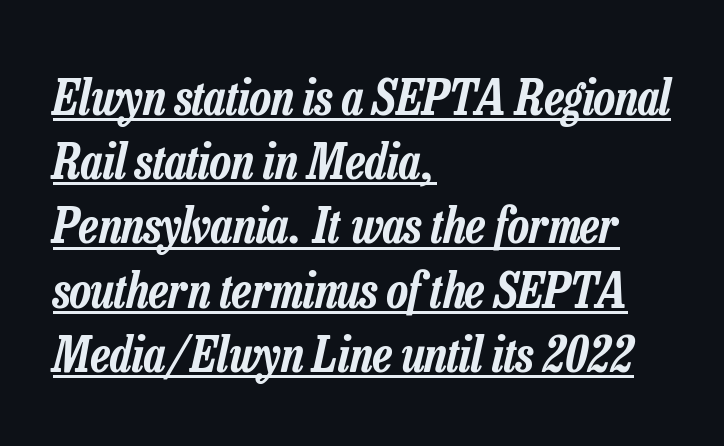
Q: Is the text italic (slanted)? A: Yes, it leans right by about 13 degrees.
Q: Is the text underlined? A: Yes.
Q: How is the paragraph aligned? A: Left-aligned.
Q: Is the spacing between letters normal or unusually wide? A: Normal.
Q: Is the spacing between lines tight, normal or loose? A: Normal.
Q: Width (condensed, normal, or wide)? A: Condensed.
Q: Stroke contrast? A: Low.
Q: x-height? A: Medium.
Q: Monospaced? A: No.
